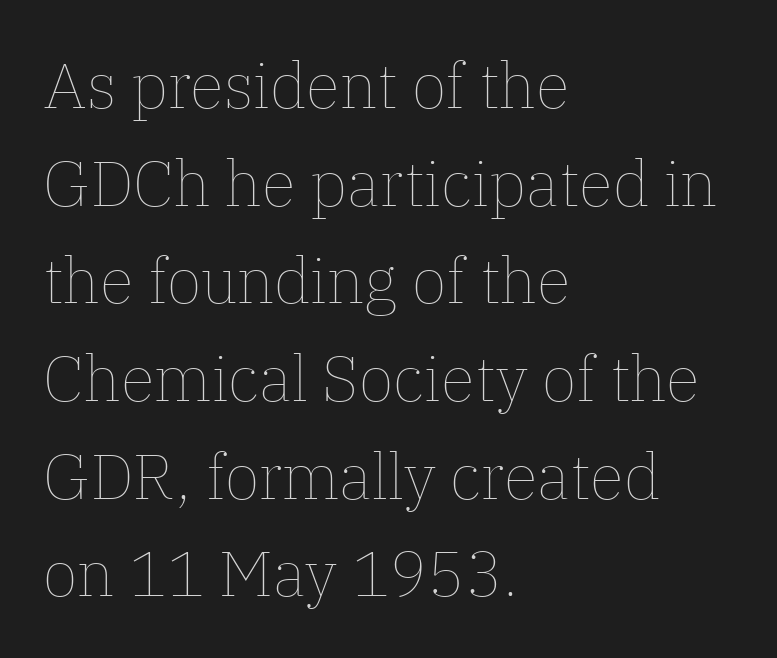
Q: Is the text bold? A: No.
Q: Is the text italic (slanted)? A: No, it is upright.
Q: Is the text underlined? A: No.
Q: How is the paragraph aligned? A: Left-aligned.
Q: Is the spacing between letters normal or unusually wide? A: Normal.
Q: Is the spacing between lines tight, normal or loose? A: Normal.
Q: Width (condensed, normal, or wide)? A: Normal.
Q: Stroke contrast? A: Low.
Q: x-height? A: Medium.
Q: Monospaced? A: No.
